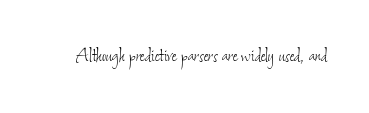
The image shows 23 px text type; set normal letter spacing, not underlined.
